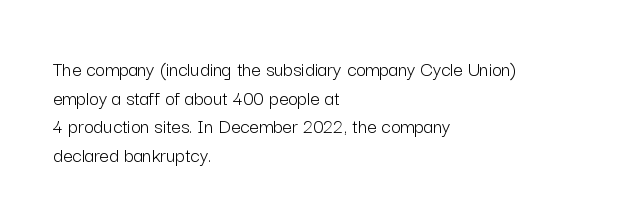
Line beginnings align vertically; line endings do not. Whoever set this chose a conventional vertical rhythm. Stroke mass is kept to a normal reading level or below. Nobody touched the tracking dial on this one.
